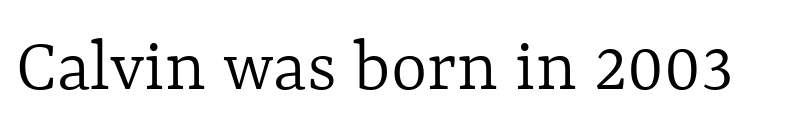
You could not count columns in this text — the font is proportionally spaced. Characters follow at the spacing the type designer built in. Letters have the restrained weight of plain body copy at most. It's the straight-up-and-down kind of type.
